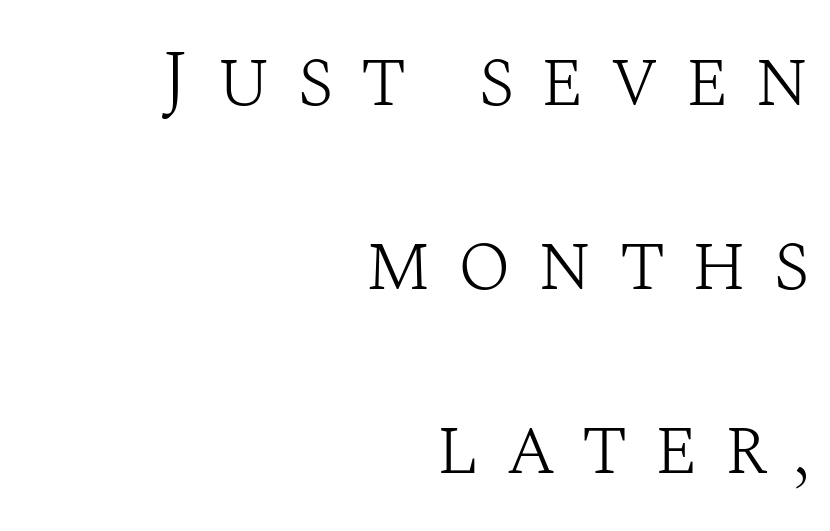
Q: Is the text bold? A: No.
Q: Is the text italic (slanted)? A: No, it is upright.
Q: Is the typeface a serif or a sans-serif typeface? A: Serif.
Q: Is the text underlined? A: No.
Q: How is the paragraph aligned? A: Right-aligned.
Q: Is the spacing between letters normal or unusually wide? A: Unusually wide.
Q: Is the spacing between lines tight, normal or loose? A: Loose.
Q: Width (condensed, normal, or wide)? A: Normal.
Q: Stroke contrast? A: Medium.
Q: x-height? A: Large.
Q: Monospaced? A: No.
